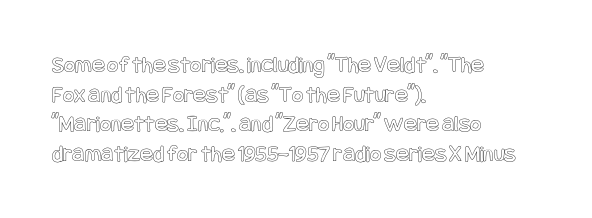
Q: Is the text italic (slanted)? A: No, it is upright.
Q: Is the text underlined? A: No.
Q: How is the paragraph aligned? A: Left-aligned.
Q: Is the spacing between letters normal or unusually wide? A: Normal.
